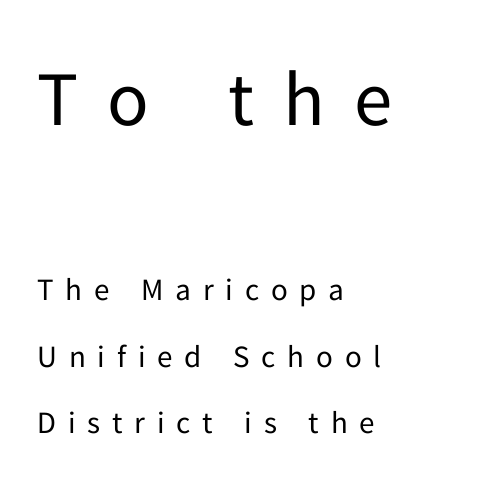
{"serif": "no", "italic": "no", "bold": "no", "weight": "regular", "width": "normal", "stroke_contrast": "low", "x_height": "medium", "monospaced": "no", "underline": "no", "align": "left", "line_spacing": "loose", "line_spacing_ratio": 2.15, "letter_spacing": "wide", "letter_spacing_em": 0.38, "larger_block": "first", "size_ratio": 2.48, "glyph_px": 77}
